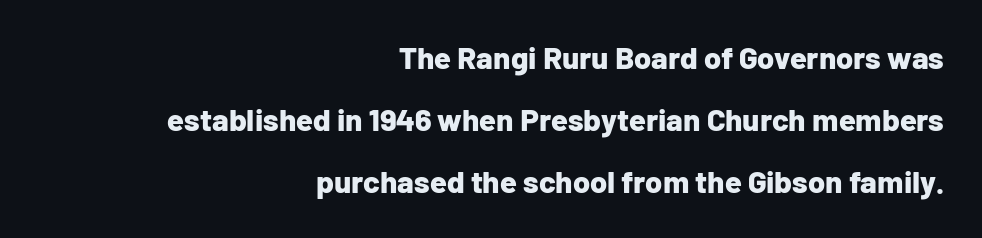
{"serif": "no", "italic": "no", "bold": "yes", "weight": "bold", "width": "normal", "stroke_contrast": "low", "x_height": "medium", "monospaced": "no", "underline": "no", "align": "right", "line_spacing": "loose", "line_spacing_ratio": 2.0, "letter_spacing": "normal", "letter_spacing_em": 0.0, "glyph_px": 31}
